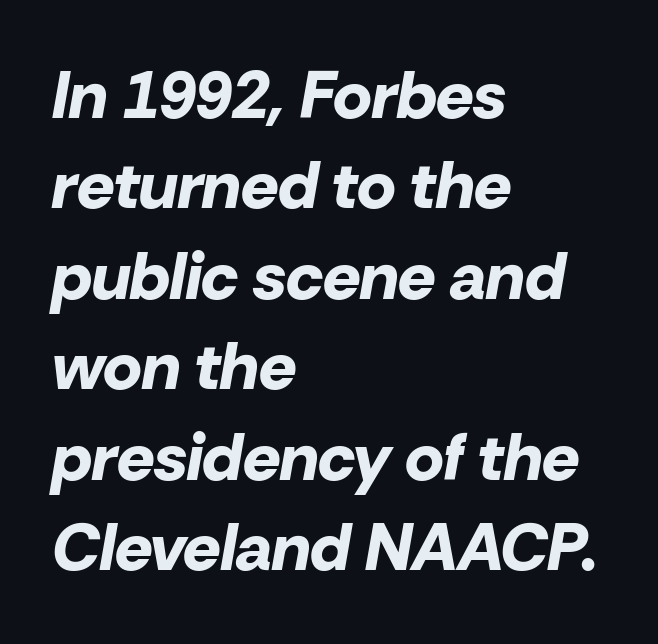
Spacing verdict: proportional, widths tailored to each character. How are the letters spaced? Ordinarily, with no added tracking. Has an underline been added? It has not. Italic: yes, the glyphs are oblique.
